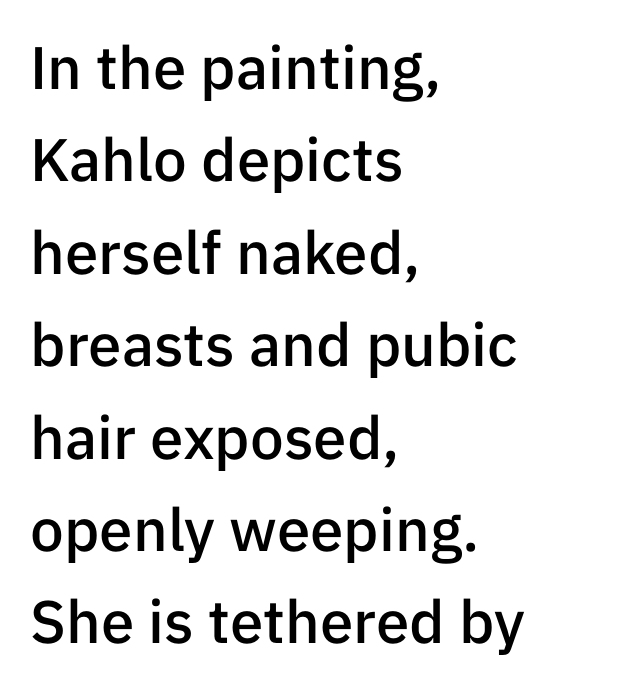
The designer left line spacing at the default. The gaps between neighbouring characters are ordinary and unremarkable. The typesetting leans somewhat heavy: a semibold. The lines in this sample share a left origin and differ only in where they stop. Grotesque or geometric, the face here clearly has no serifs.
